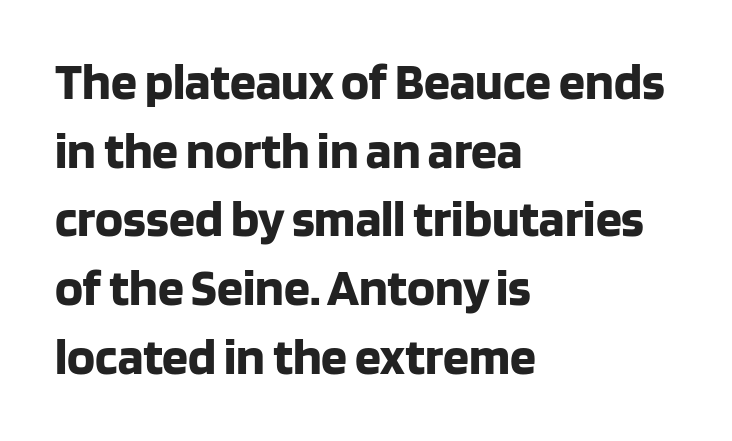
The image shows 52 px bold sans-serif type, upright; set left-aligned, normal line spacing (1.32x), normal letter spacing, not underlined; low stroke contrast and a large x-height.
